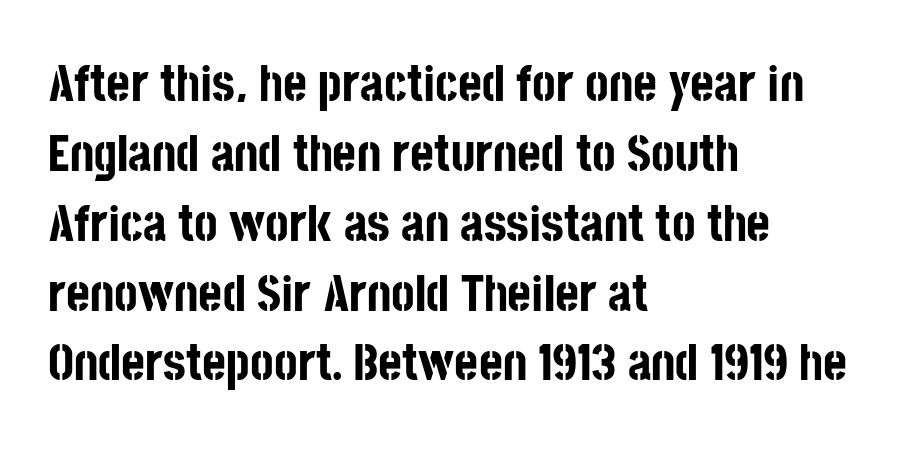
Each row of text sits above clean, open space. Each letter keeps its own natural width here, so spacing adapts to shape. What stands out about the letter spacing? Nothing — it is the standard amount. The lettering stays uniformly vertical, giving the passage a roman look.
